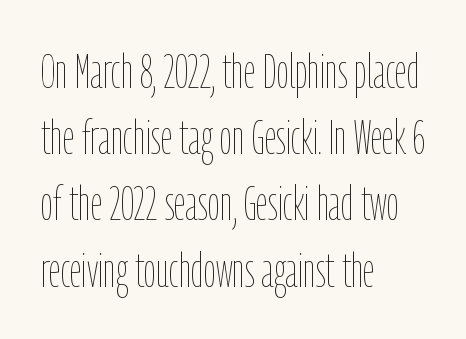
The image shows 48 px thin, condensed type, upright; set left-aligned, normal line spacing (1.38x), normal letter spacing, not underlined; low stroke contrast and a medium x-height.
